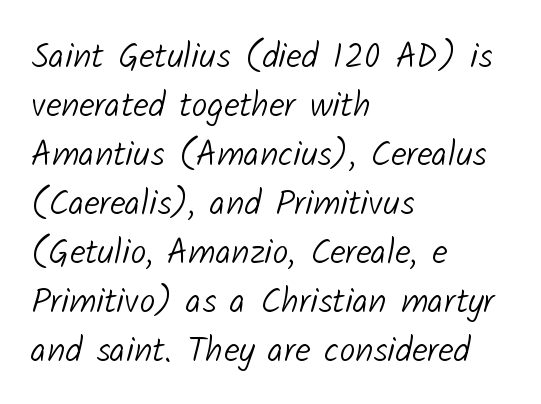
A sans-serif font was chosen for this passage. Nobody drew a line under any word here. Character widths vary here, with narrow letters taking less room than wide ones. Default kerning and tracking; the words read as compact shapes. Line beginnings align vertically; line endings do not.
